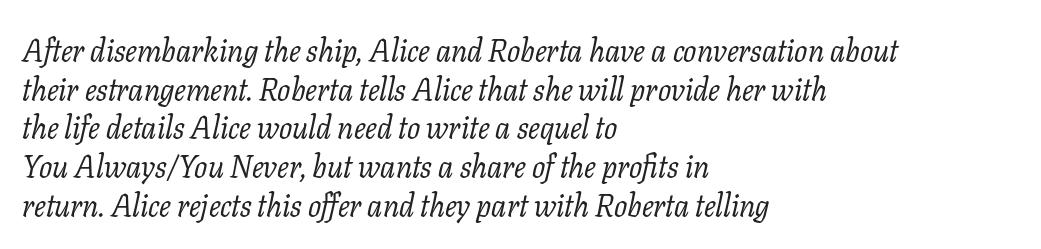
{"serif": "yes", "italic": "yes", "lean": "right", "slant_degrees": 11, "bold": "no", "weight": "regular", "width": "normal", "stroke_contrast": "low", "x_height": "medium", "monospaced": "no", "underline": "no", "align": "left", "line_spacing": "normal", "line_spacing_ratio": 1.25, "letter_spacing": "normal", "letter_spacing_em": 0.0, "glyph_px": 31}
